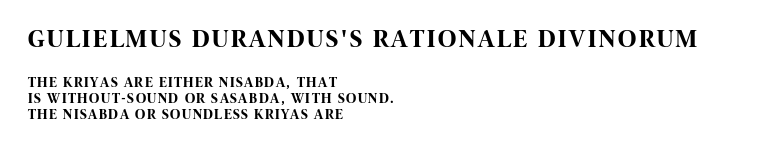
{"italic": "no", "bold": "yes", "underline": "no", "align": "left", "line_spacing": "tight", "line_spacing_ratio": 1.14, "larger_block": "first", "size_ratio": 1.79, "glyph_px": 25}
